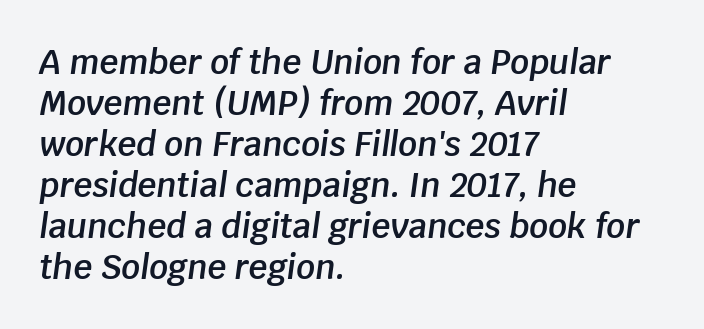
The characters look somewhat weighty, a semibold short of true bold. Posture: slanted. Each line starts at the same left margin while the right side varies. Clear beneath every line of the passage. Note the varied advance widths — an 'i' is clearly narrower than an 'm'. Compared with typical body copy, the letter spacing here is the same.
